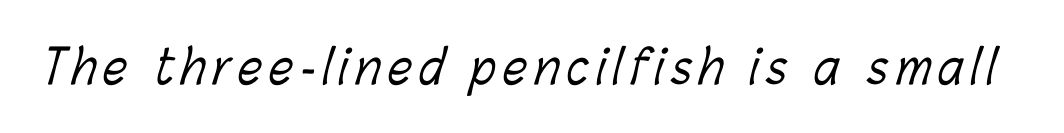
The image shows 47 px light, condensed type; set not underlined; low stroke contrast and a medium x-height.
